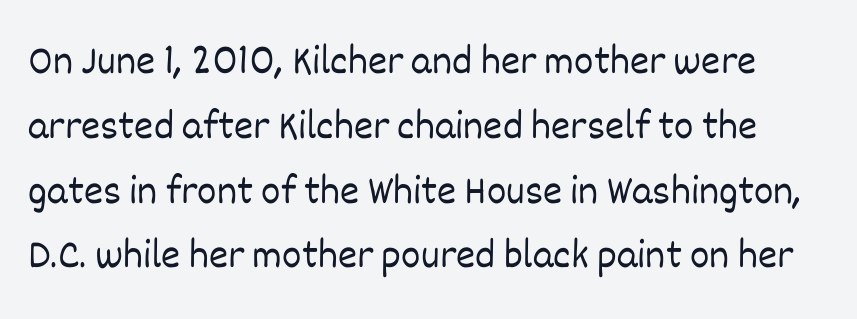
Q: Is the text bold? A: No.
Q: Is the text italic (slanted)? A: No, it is upright.
Q: Is the text underlined? A: No.
Q: Is the spacing between letters normal or unusually wide? A: Normal.
Q: Is the spacing between lines tight, normal or loose? A: Normal.
Q: Width (condensed, normal, or wide)? A: Normal.
Q: Stroke contrast? A: Low.
Q: x-height? A: Large.
Q: Monospaced? A: No.
